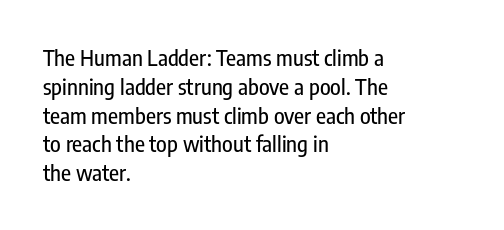
The image shows 22 px text type, upright; set left-aligned, normal line spacing (1.31x), normal letter spacing, not underlined.
